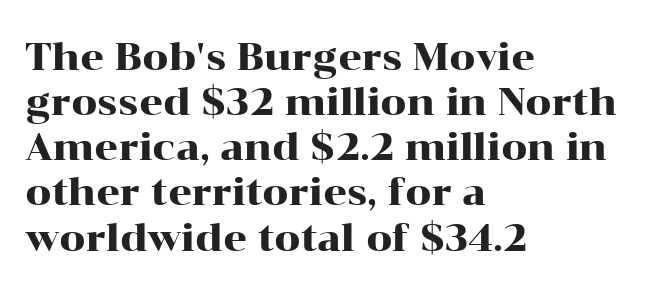
The image shows 37 px wide serif type, upright; set left-aligned, line spacing 1.22x, normal letter spacing, not underlined; high stroke contrast and a medium x-height.
